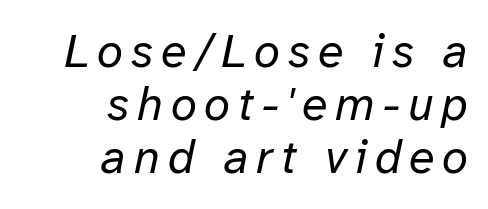
Q: Is the text bold? A: No.
Q: Is the text italic (slanted)? A: Yes, it leans right by about 12 degrees.
Q: Is the text underlined? A: No.
Q: How is the paragraph aligned? A: Right-aligned.
Q: Is the spacing between lines tight, normal or loose? A: Tight.
Q: Width (condensed, normal, or wide)? A: Normal.
Q: Stroke contrast? A: Low.
Q: x-height? A: Medium.
Q: Monospaced? A: No.
